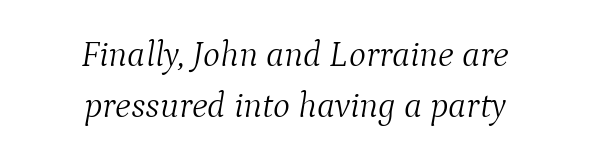
The image shows 36 px light serif type, italic (leaning right); set centered, normal line spacing (1.41x), normal letter spacing, not underlined; medium stroke contrast and a medium x-height.
